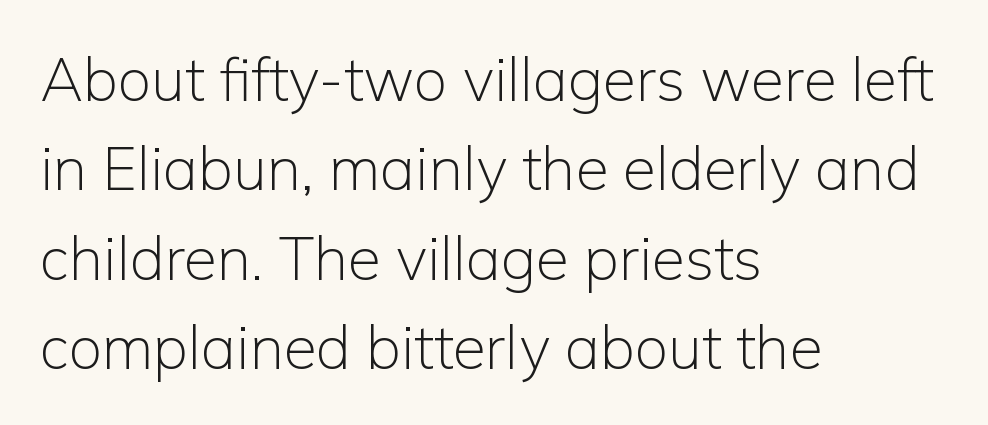
{"serif": "no", "italic": "no", "bold": "no", "weight": "light", "width": "normal", "stroke_contrast": "low", "x_height": "medium", "monospaced": "no", "underline": "no", "align": "left", "line_spacing": "normal", "line_spacing_ratio": 1.49, "letter_spacing": "normal", "letter_spacing_em": 0.0, "glyph_px": 60}
